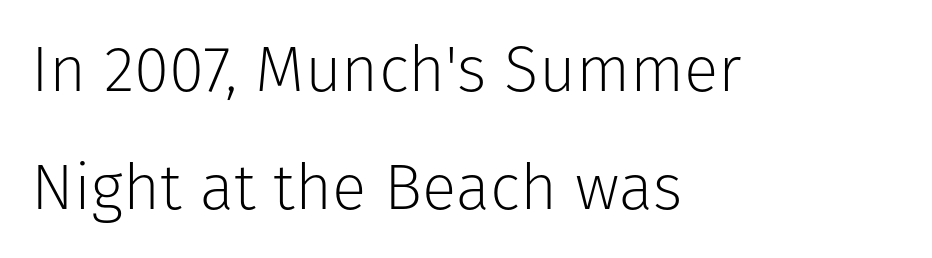
{"serif": "no", "italic": "no", "bold": "no", "weight": "light", "width": "normal", "stroke_contrast": "low", "x_height": "medium", "monospaced": "no", "underline": "no", "align": "left", "line_spacing_ratio": 1.85, "letter_spacing": "normal", "letter_spacing_em": 0.0, "glyph_px": 64}
